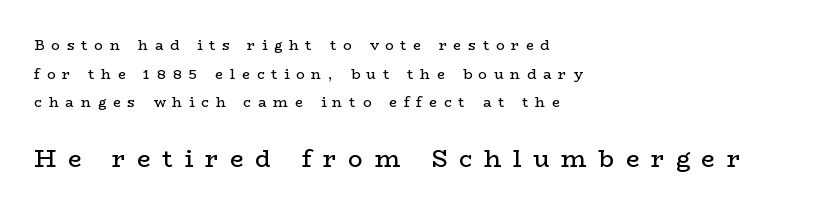
{"italic": "no", "bold": "no", "underline": "no", "align": "left", "line_spacing": "loose", "line_spacing_ratio": 2.05, "letter_spacing": "wide", "letter_spacing_em": 0.49, "larger_block": "second", "size_ratio": 1.71, "glyph_px": 24}
